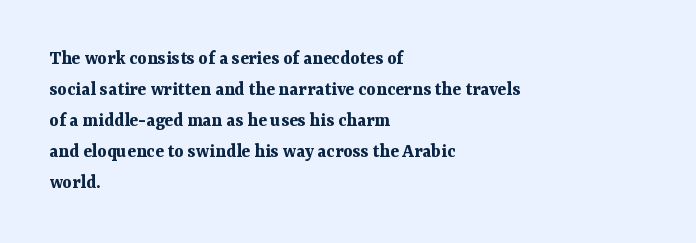
This is heavy type, rendered in bold. No extra tracking has been applied to these lines. The lines in this sample share a left origin and differ only in where they stop. A typesetter would call this leading conventional body-copy spacing. The typography opts for an upright posture over an oblique one. No word sits above an underline.
